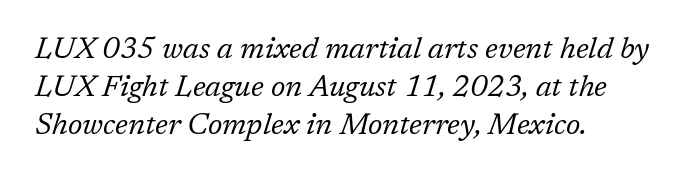
{"serif": "yes", "italic": "yes", "lean": "right", "slant_degrees": 17, "bold": "no", "weight": "regular", "width": "normal", "stroke_contrast": "low", "x_height": "medium", "monospaced": "no", "underline": "no", "align": "left", "line_spacing": "normal", "line_spacing_ratio": 1.27, "letter_spacing": "normal", "letter_spacing_em": 0.0, "glyph_px": 30}
